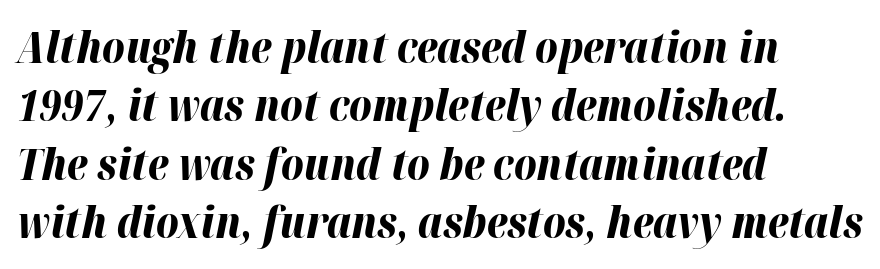
The image shows 43 px bold type, italic (leaning right); set left-aligned, normal line spacing (1.36x), normal letter spacing, not underlined; high stroke contrast and a medium x-height.
